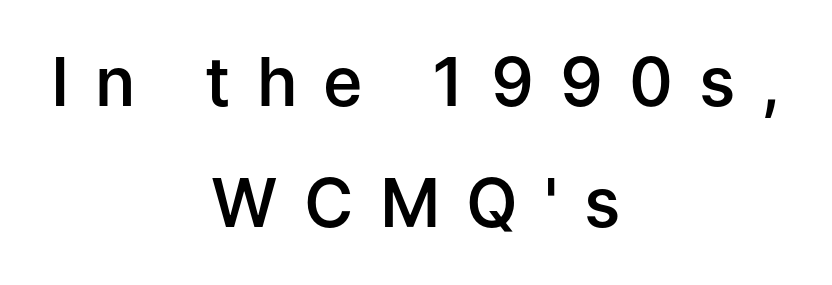
The image shows 67 px semibold sans-serif type, upright; set centered, line spacing 1.8x, unusually wide letter spacing (+0.39 em), not underlined; low stroke contrast and a medium x-height.
